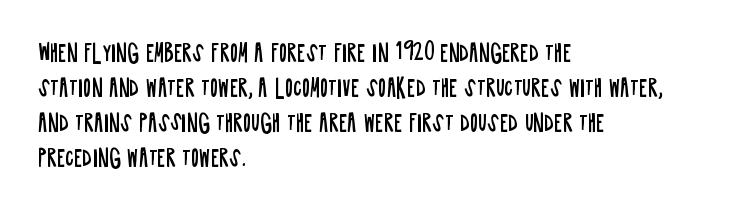
Every stem runs plumb, perpendicular to the baseline. Ink coverage per letter is moderate at most. Does extra space separate the letters? No, they use regular spacing. Line starts are locked; line ends wander. If you measured baseline to baseline, you'd find a middling distance.
